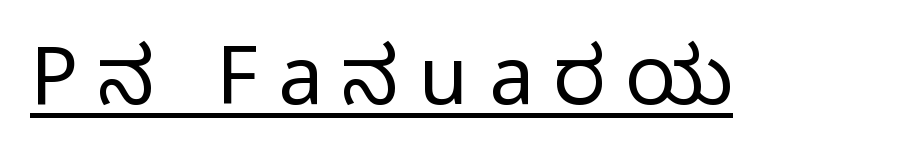
{"serif": "no", "italic": "no", "bold": "no", "weight": "regular", "width": "condensed", "stroke_contrast": "low", "x_height": "large", "monospaced": "no", "underline": "yes", "letter_spacing": "wide", "letter_spacing_em": 0.25, "glyph_px": 80}
